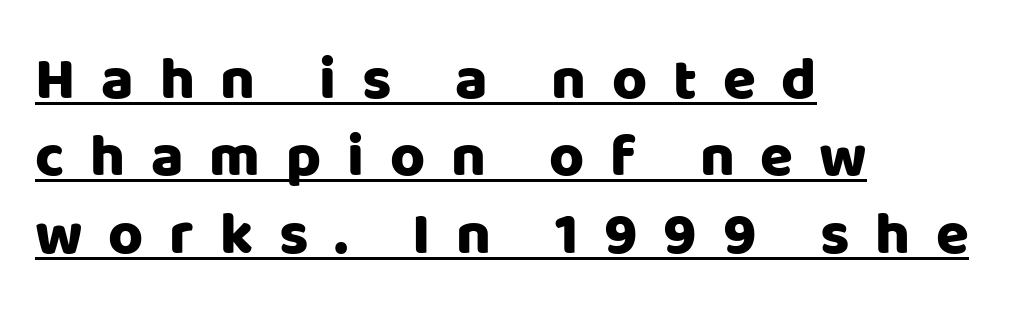
Q: Is the text italic (slanted)? A: No, it is upright.
Q: Is the typeface a serif or a sans-serif typeface? A: Sans-serif.
Q: Is the text underlined? A: Yes.
Q: How is the paragraph aligned? A: Left-aligned.
Q: Is the spacing between letters normal or unusually wide? A: Unusually wide.
Q: Is the spacing between lines tight, normal or loose? A: Normal.
Q: Width (condensed, normal, or wide)? A: Normal.
Q: Stroke contrast? A: Low.
Q: x-height? A: Large.
Q: Monospaced? A: No.
